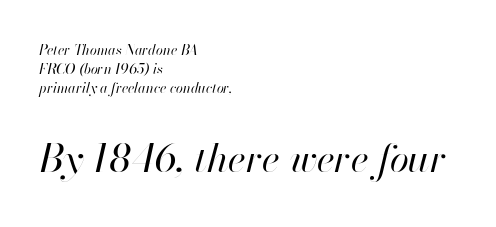
Q: Is the text bold? A: No.
Q: Is the text italic (slanted)? A: Yes, it leans right by about 13 degrees.
Q: Is the text underlined? A: No.
Q: How is the paragraph aligned? A: Left-aligned.
Q: Is the spacing between letters normal or unusually wide? A: Normal.
Q: Is the spacing between lines tight, normal or loose? A: Normal.
Q: Which block of text is set in a larger size, the first (top) or the second (bottom)? A: The second (bottom) one.
Q: Width (condensed, normal, or wide)? A: Normal.
Q: Stroke contrast? A: High.
Q: x-height? A: Small.
Q: Monospaced? A: No.
